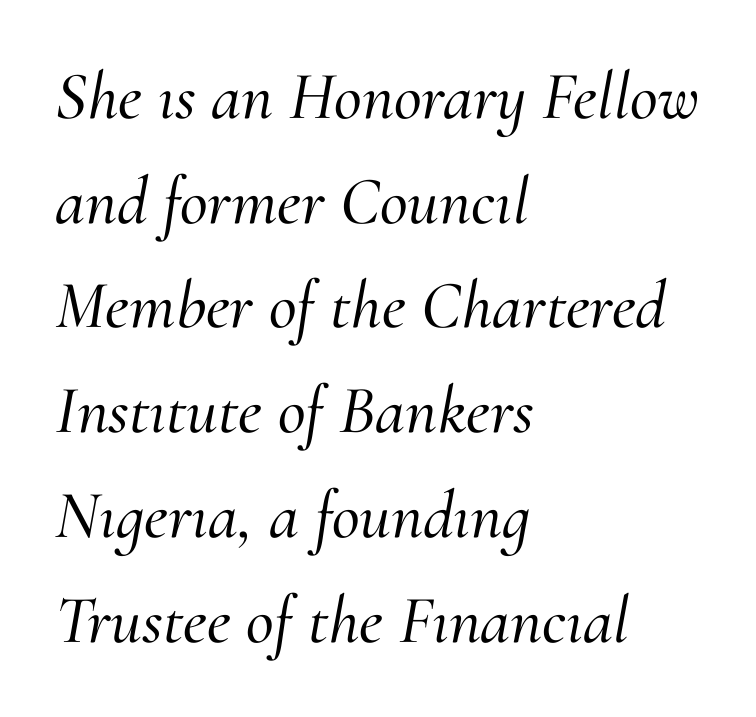
In terms of posture, this sample is oblique. Underlining? Definitely not there. These lines are composed in type with serifs. Every row of glyphs begins at an identical x-position on the left. The block of text has a typical density, with ordinary space between rows.
